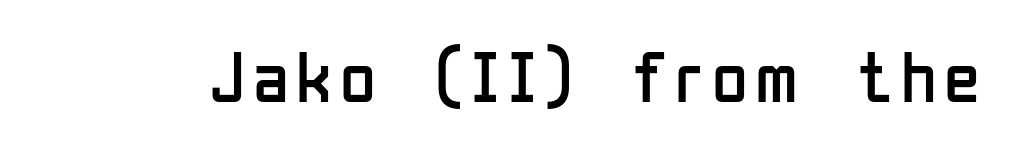
{"serif": "no", "italic": "no", "bold": "no", "weight": "regular", "width": "condensed", "stroke_contrast": "low", "x_height": "medium", "monospaced": "no", "underline": "no", "glyph_px": 73}
